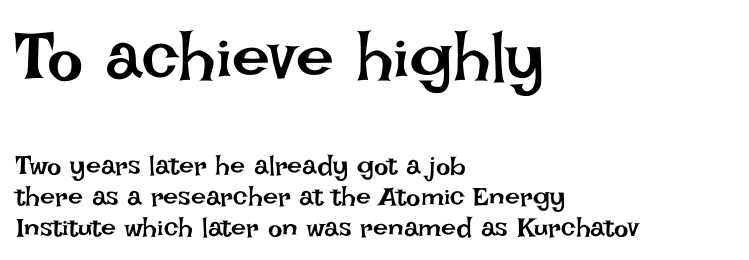
Q: Is the text bold? A: No.
Q: Is the text italic (slanted)? A: No, it is upright.
Q: Is the text underlined? A: No.
Q: How is the paragraph aligned? A: Left-aligned.
Q: Is the spacing between letters normal or unusually wide? A: Normal.
Q: Is the spacing between lines tight, normal or loose? A: Tight.
Q: Which block of text is set in a larger size, the first (top) or the second (bottom)? A: The first (top) one.
Q: Width (condensed, normal, or wide)? A: Normal.
Q: Stroke contrast? A: Low.
Q: x-height? A: Large.
Q: Monospaced? A: No.
